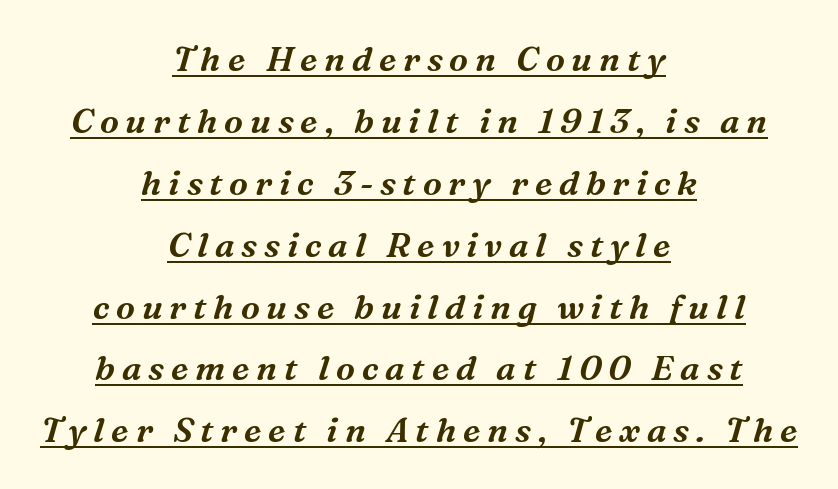
{"serif": "yes", "italic": "yes", "lean": "right", "slant_degrees": 16, "width": "normal", "stroke_contrast": "medium", "x_height": "medium", "monospaced": "no", "underline": "yes", "align": "center", "line_spacing_ratio": 1.82, "letter_spacing": "wide", "letter_spacing_em": 0.2, "glyph_px": 34}
